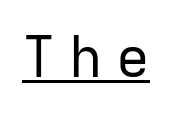
Fixed-width glyphs throughout — classic coding-font behaviour. Vertical strokes here are truly vertical. Spacing between characters has been opened up far beyond the box default. The string is rendered with underlining switched on.
